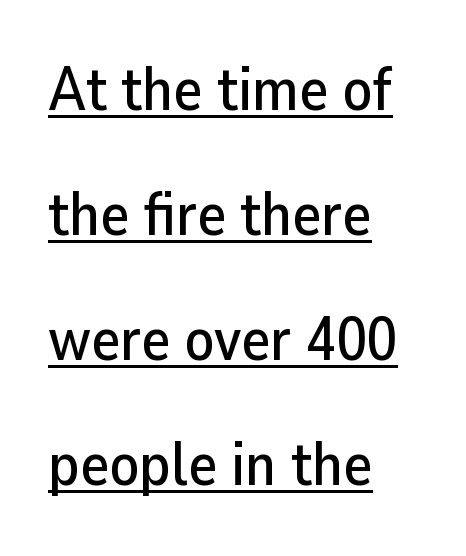
Note the varied advance widths — an 'i' is clearly narrower than an 'm'. This rendering leaves character spacing at its baseline value. Nope, not italic — everything's standing straight. Serifs: no, the terminals of the letterforms are clean.
